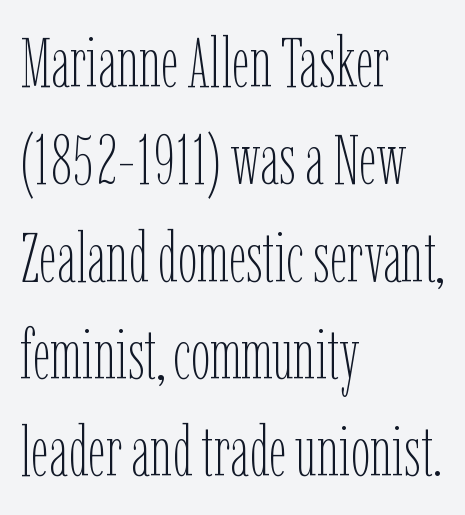
Evenly set lines give the paragraph a standard silhouette. When letters stand straight like this, we call the style roman or upright. Note the varied advance widths — an 'i' is clearly narrower than an 'm'. The strokes carry an ordinary text weight at most. The gap between lines stays unmarked. The text block is weighted toward the left margin, trailing off unevenly rightward.
